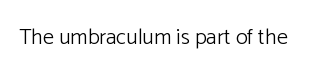
Q: Is the text bold? A: No.
Q: Is the text italic (slanted)? A: No, it is upright.
Q: Is the text underlined? A: No.
Q: Is the spacing between letters normal or unusually wide? A: Normal.
